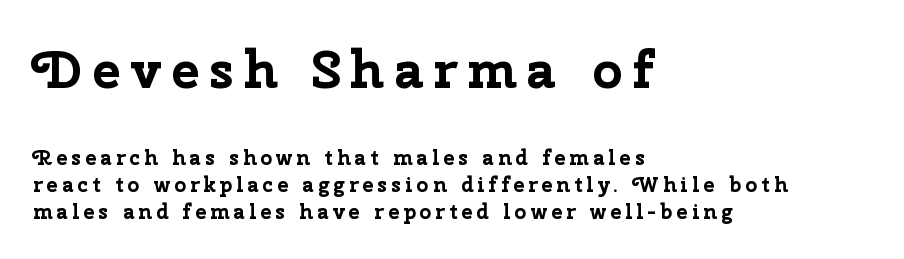
{"serif": "no", "italic": "no", "bold": "yes", "weight": "bold", "width": "normal", "stroke_contrast": "low", "x_height": "medium", "monospaced": "no", "underline": "no", "align": "left", "line_spacing": "normal", "line_spacing_ratio": 1.28, "larger_block": "first", "size_ratio": 2.52, "glyph_px": 53}
